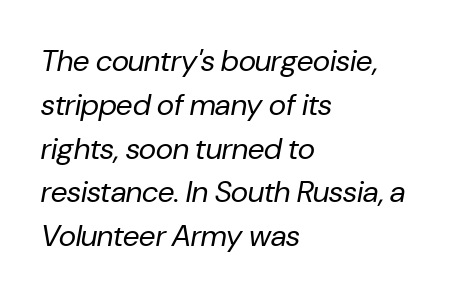
Looks like regular typesetting: each glyph gets only the width it needs. The face used here has a pronounced slope to its letters. The type is set solid horizontally, with unmodified tracking. The rag falls on the right side of this text block. Is there much room between lines? A standard amount, neither cramped nor airy.
